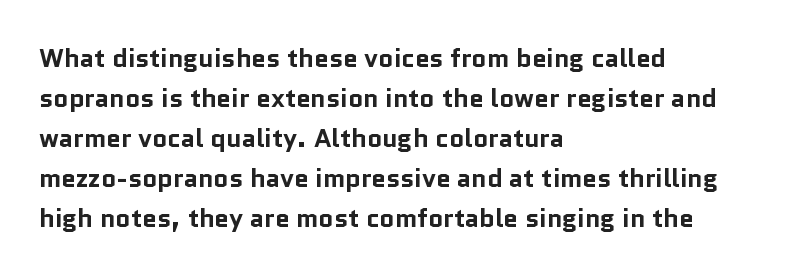
The letterforms sit shoulder to shoulder at normal distance. If you measured baseline to baseline, you'd find a middling distance. The specimen omits any rule beneath the text block's lines. These lines stack with their left ends in a neat column.
